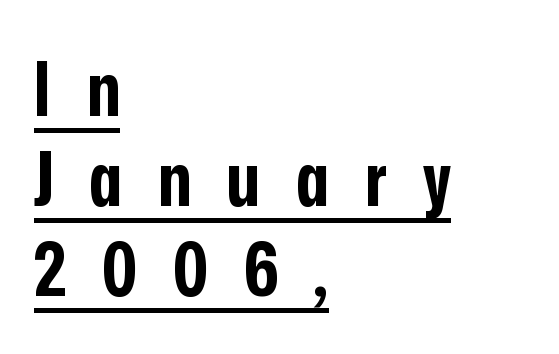
The image shows 75 px bold, condensed sans-serif type, upright; set left-aligned, line spacing 1.2x, unusually wide letter spacing (+0.48 em), underlined; low stroke contrast and a medium x-height.
